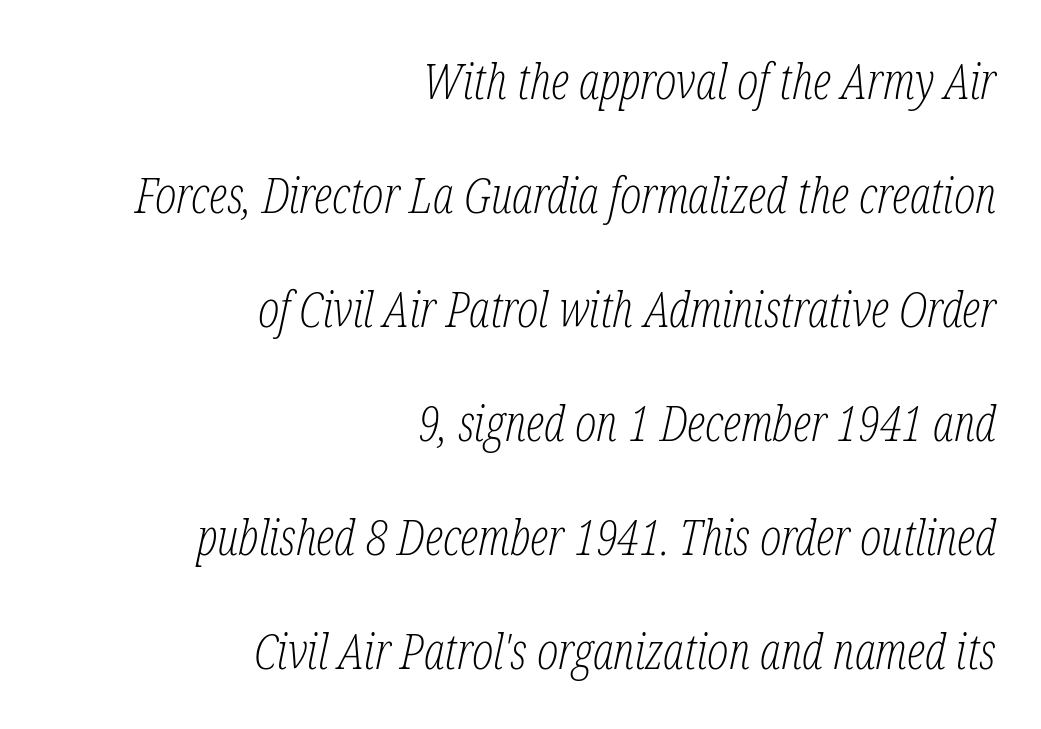
The image shows 50 px light, condensed serif type, italic (leaning right); set right-aligned, loose line spacing (2.28x), normal letter spacing, not underlined; low stroke contrast and a medium x-height.
